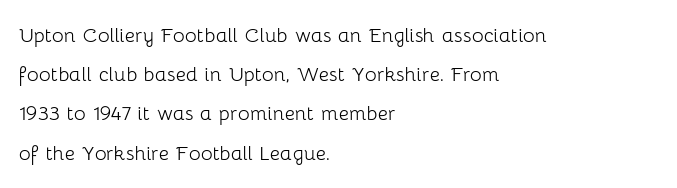
{"italic": "no", "bold": "no", "underline": "no", "align": "left", "line_spacing": "normal", "line_spacing_ratio": 1.57, "letter_spacing": "normal", "letter_spacing_em": 0.0, "glyph_px": 25}
